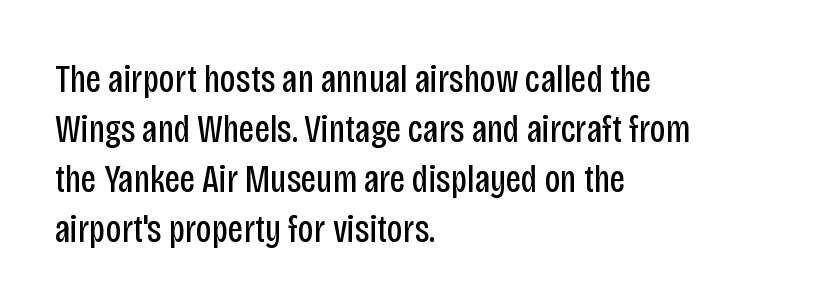
The image shows 39 px regular-weight, condensed sans-serif type, upright; set left-aligned, normal line spacing (1.28x), normal letter spacing, not underlined; low stroke contrast and a large x-height.
